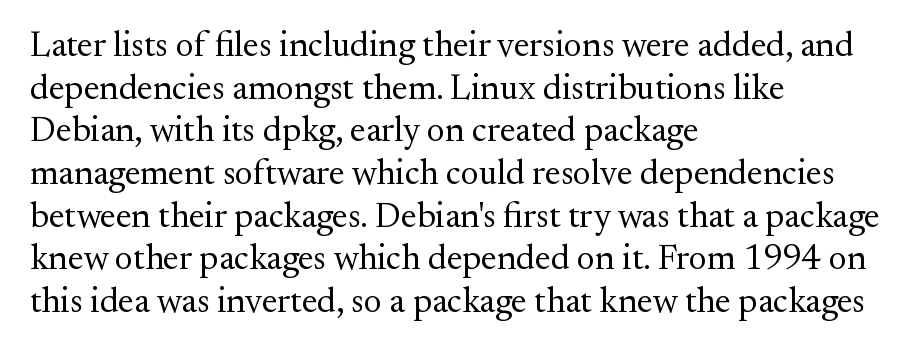
Think standard paragraph weight, or any step lighter than that. The rendering keeps characters at their native spacing. Do the characters align in a grid? No, the font is proportional. Rendered with straight, roman letterforms. The text block is weighted toward the left margin, trailing off unevenly rightward.
